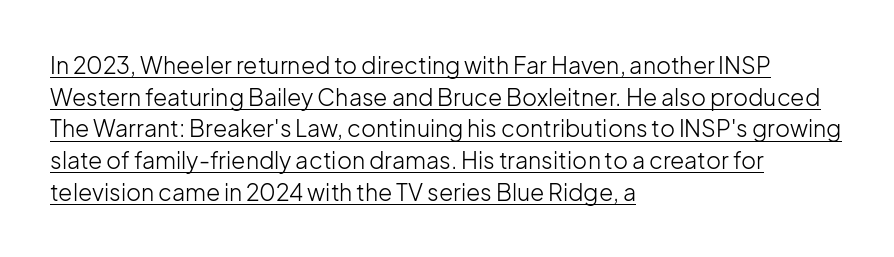
Compared with typical body copy, the letter spacing here is the same. The letterforms sit at book weight or below. If you drew a line through each stem, it would be perfectly vertical. Does a line run under the words? Yes, clearly.
